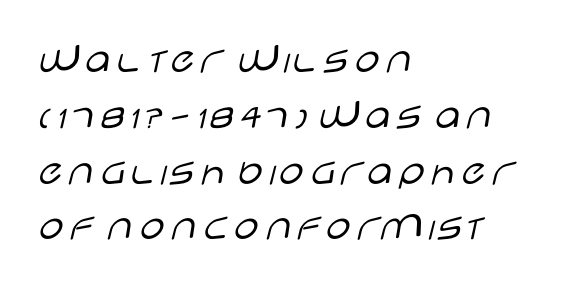
{"serif": "no", "bold": "no", "weight": "light", "width": "wide", "stroke_contrast": "low", "x_height": "large", "monospaced": "no", "underline": "no", "align": "left", "line_spacing_ratio": 1.24, "letter_spacing": "normal", "letter_spacing_em": 0.0, "glyph_px": 45}
